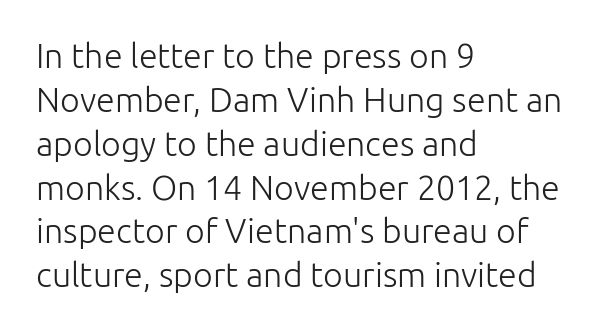
Q: Is the text bold? A: No.
Q: Is the text italic (slanted)? A: No, it is upright.
Q: Is the typeface a serif or a sans-serif typeface? A: Sans-serif.
Q: Is the text underlined? A: No.
Q: How is the paragraph aligned? A: Left-aligned.
Q: Is the spacing between letters normal or unusually wide? A: Normal.
Q: Is the spacing between lines tight, normal or loose? A: Normal.
Q: Width (condensed, normal, or wide)? A: Normal.
Q: Stroke contrast? A: Low.
Q: x-height? A: Medium.
Q: Monospaced? A: No.
